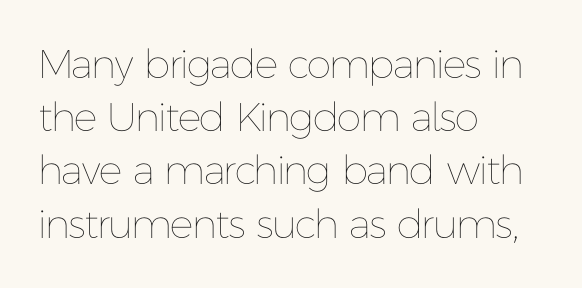
Think of a printed novel: that variable character pitch is what you see here. A bare baseline throughout the passage. You can tell it's not italic because the verticals are truly vertical. The rendering uses a moderate line-height, typical for paragraphs. Caption: multi-line text, flush left, ragged right. Is this a heavy cut? Hardly; it is regular or lighter.
